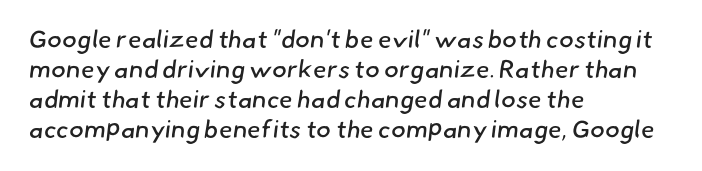
{"bold": "no", "underline": "no", "align": "left", "line_spacing_ratio": 1.2, "letter_spacing": "normal", "letter_spacing_em": 0.0, "glyph_px": 25}
